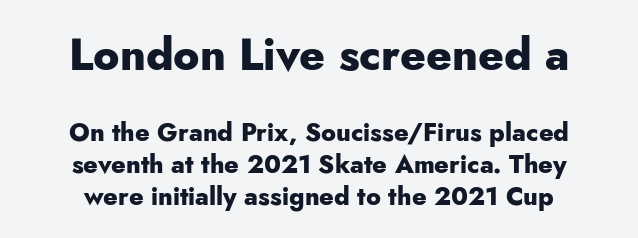
The image shows 44 px heavy sans-serif type, upright; set centered, normal line spacing (1.29x), normal letter spacing, not underlined; the first (top) block is 1.76x larger; low stroke contrast and a small x-height.
